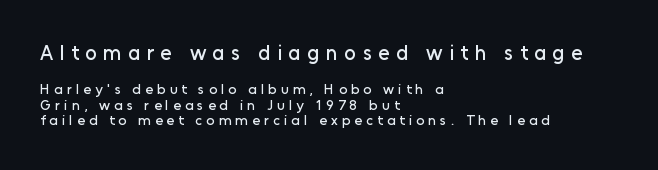
This sample uses an upright cut, with every glyph sitting square on the baseline. Teacher's note: observe the even left margin — that is flush-left alignment. You could only call the tracking loose — the letters float apart. The designer gave the opening block more size than the closing block.
